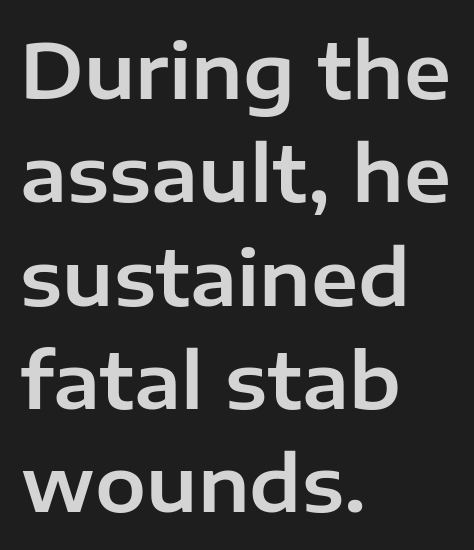
Q: Is the text italic (slanted)? A: No, it is upright.
Q: Is the typeface a serif or a sans-serif typeface? A: Sans-serif.
Q: Is the text underlined? A: No.
Q: How is the paragraph aligned? A: Left-aligned.
Q: Is the spacing between letters normal or unusually wide? A: Normal.
Q: Is the spacing between lines tight, normal or loose? A: Normal.
Q: Width (condensed, normal, or wide)? A: Normal.
Q: Stroke contrast? A: Low.
Q: x-height? A: Medium.
Q: Monospaced? A: No.
